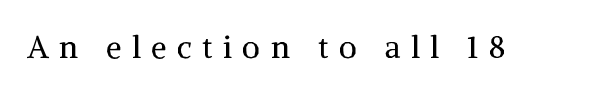
{"serif": "yes", "italic": "no", "bold": "no", "weight": "regular", "width": "normal", "stroke_contrast": "medium", "x_height": "medium", "monospaced": "no", "underline": "no", "letter_spacing": "wide", "letter_spacing_em": 0.34, "glyph_px": 31}
